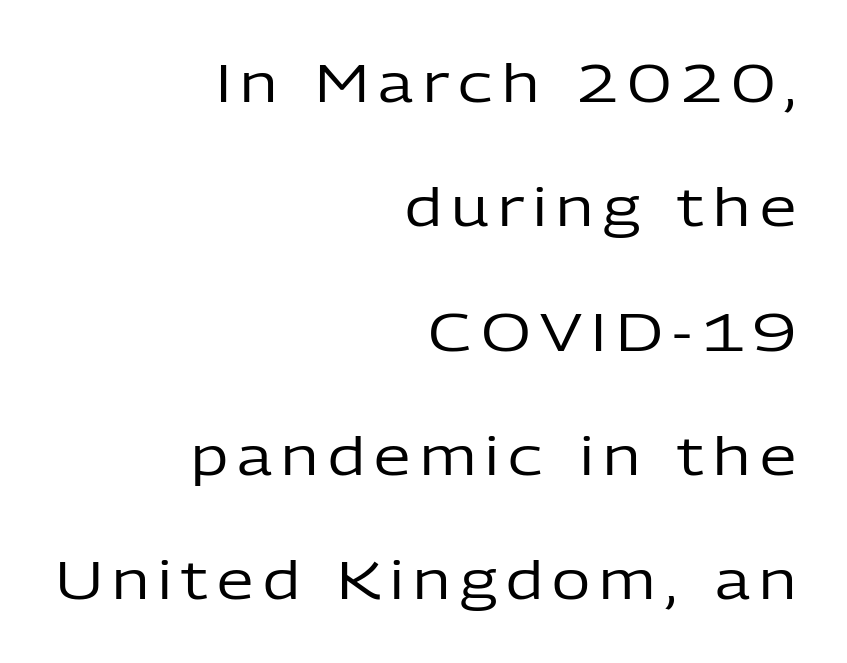
{"serif": "no", "italic": "no", "bold": "no", "weight": "regular", "width": "normal", "stroke_contrast": "low", "x_height": "medium", "monospaced": "no", "underline": "no", "align": "right", "line_spacing": "loose", "line_spacing_ratio": 2.39, "glyph_px": 52}
